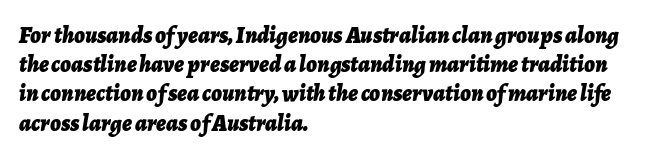
Q: Is the text bold? A: Yes.
Q: Is the text italic (slanted)? A: Yes, it leans right by about 7 degrees.
Q: Is the text underlined? A: No.
Q: How is the paragraph aligned? A: Left-aligned.
Q: Is the spacing between letters normal or unusually wide? A: Normal.
Q: Is the spacing between lines tight, normal or loose? A: Normal.
